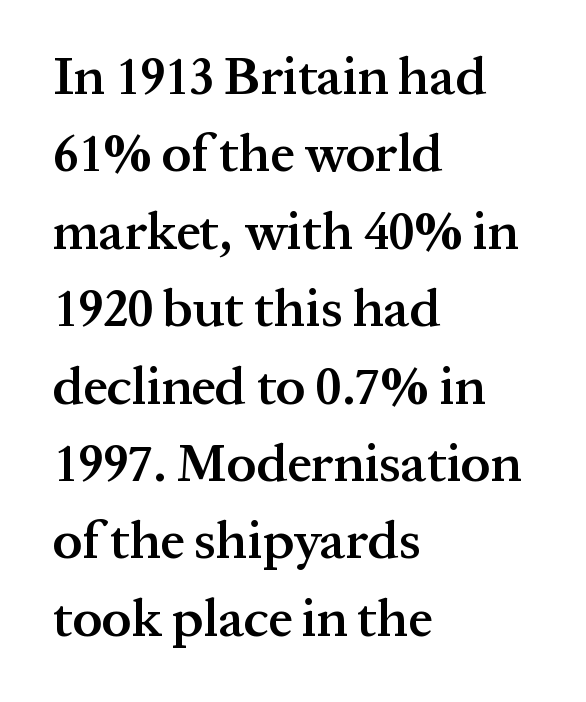
The image shows 53 px semibold serif type, upright; set left-aligned, normal line spacing (1.46x), normal letter spacing, not underlined; medium stroke contrast and a medium x-height.
